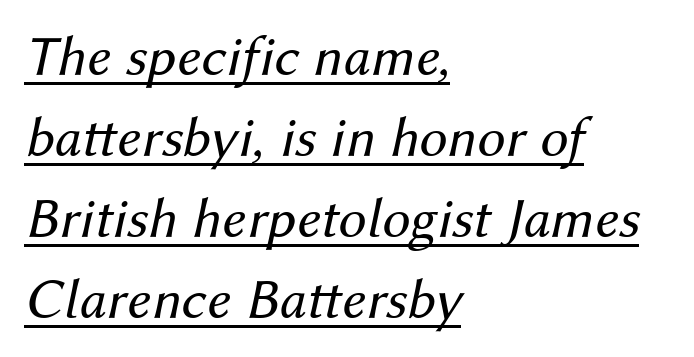
The image shows 57 px regular-weight type, italic (leaning right); set left-aligned, normal line spacing (1.42x), normal letter spacing, underlined; medium stroke contrast and a medium x-height.
